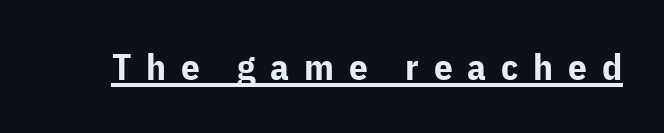
{"serif": "no", "italic": "no", "bold": "yes", "weight": "bold", "width": "normal", "stroke_contrast": "low", "x_height": "medium", "monospaced": "no", "underline": "yes", "letter_spacing": "wide", "letter_spacing_em": 0.4, "glyph_px": 37}
